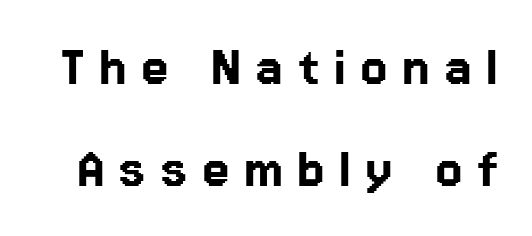
Q: Is the text italic (slanted)? A: No, it is upright.
Q: Is the typeface a serif or a sans-serif typeface? A: Sans-serif.
Q: Is the text underlined? A: No.
Q: Is the spacing between letters normal or unusually wide? A: Unusually wide.
Q: Is the spacing between lines tight, normal or loose? A: Normal.
Q: Width (condensed, normal, or wide)? A: Normal.
Q: Stroke contrast? A: Low.
Q: x-height? A: Medium.
Q: Monospaced? A: No.
